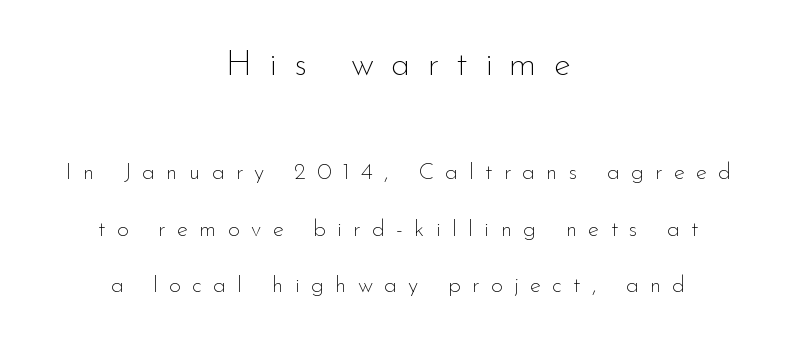
The lines in this sample share a center point and differ in where they start and stop. The lines are spread far apart with generous leading. Compared with typical body copy, the letter spacing here is much looser. This is sans-serif lettering, the kind often seen on screens and signage. No heavy texture on the line: the type isn't bold. The passage shown begins with its larger block and ends with its smaller one.
